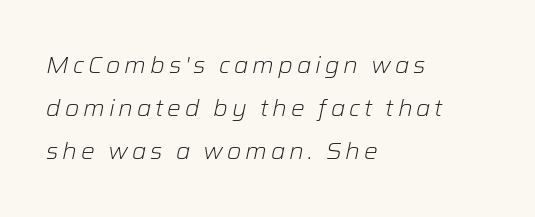
Descenders are the only things crossing below the line. Typeset ragged right — the left edge is the straight one. The weight would be labelled regular, book, light, or lighter still. The glyphs look as if they've been sheared to an angle.
